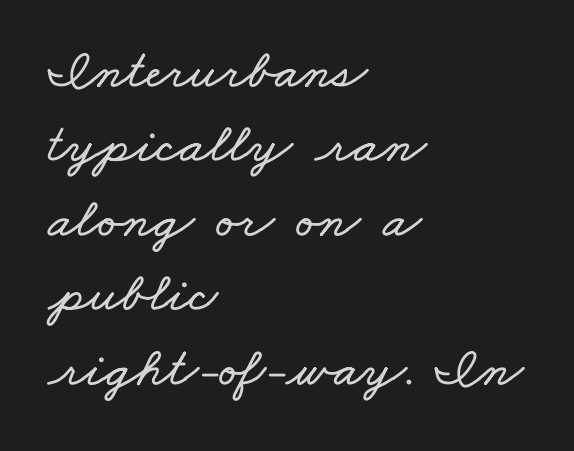
{"width": "wide", "stroke_contrast": "low", "x_height": "small", "monospaced": "no", "underline": "no", "align": "left", "line_spacing": "normal", "line_spacing_ratio": 1.33, "letter_spacing": "normal", "letter_spacing_em": 0.0, "glyph_px": 56}
